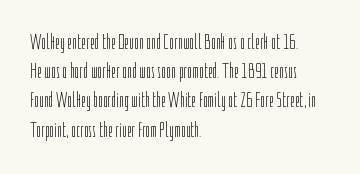
Q: Is the text bold? A: No.
Q: Is the text italic (slanted)? A: No, it is upright.
Q: Is the text underlined? A: No.
Q: How is the paragraph aligned? A: Left-aligned.
Q: Is the spacing between letters normal or unusually wide? A: Normal.
Q: Is the spacing between lines tight, normal or loose? A: Normal.
